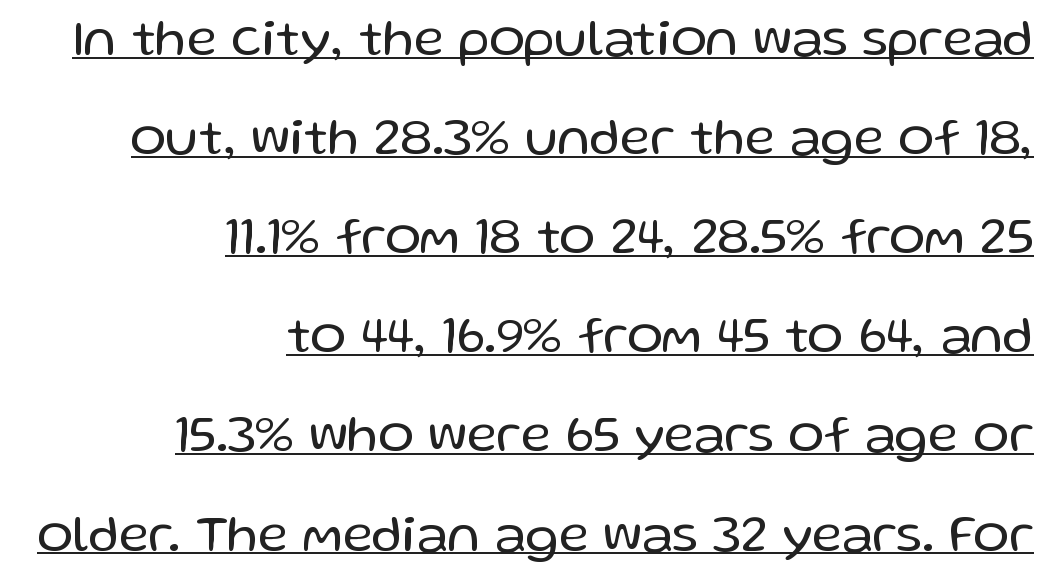
The image shows 53 px regular-weight sans-serif type, upright; set right-aligned, line spacing 1.87x, normal letter spacing, underlined; low stroke contrast and a medium x-height.
